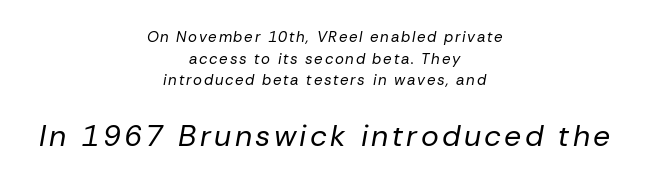
The image shows 30 px regular-weight type, italic (leaning right); set centered, normal line spacing (1.44x), not underlined; the second (bottom) block is 2.0x larger; low stroke contrast and a medium x-height.
